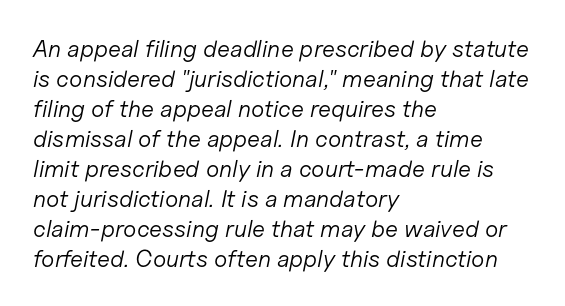
Casual observation: everything's shoved over to the left. Each new line begins a customary step beneath the previous one. Vertical stems look standard width or narrower in stroke. Descender tails drop into unmarked territory. The whole block is typeset with a tilt.
